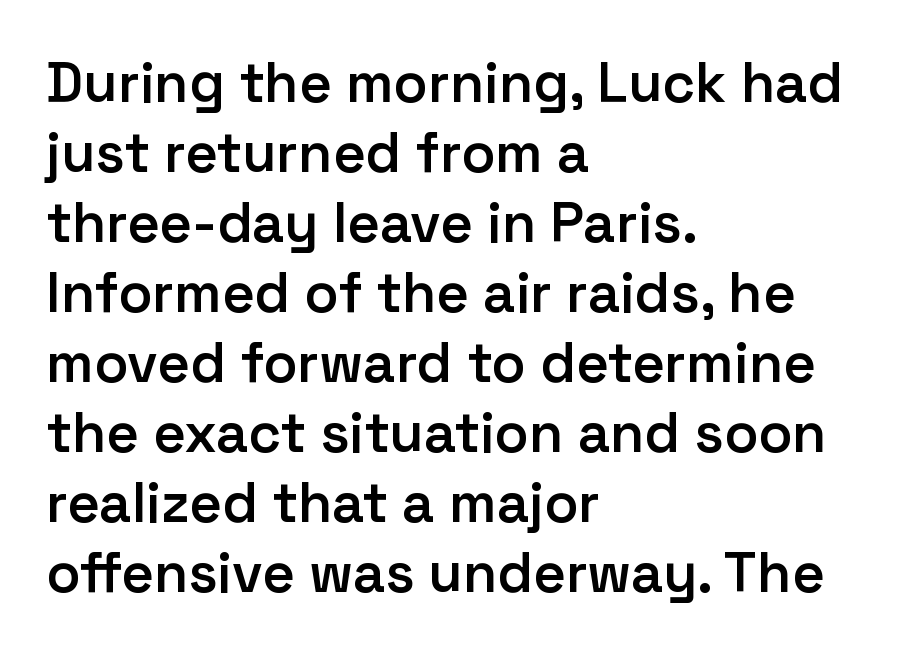
The image shows 56 px semibold sans-serif type, upright; set left-aligned, normal line spacing (1.25x), normal letter spacing, not underlined; low stroke contrast and a medium x-height.
